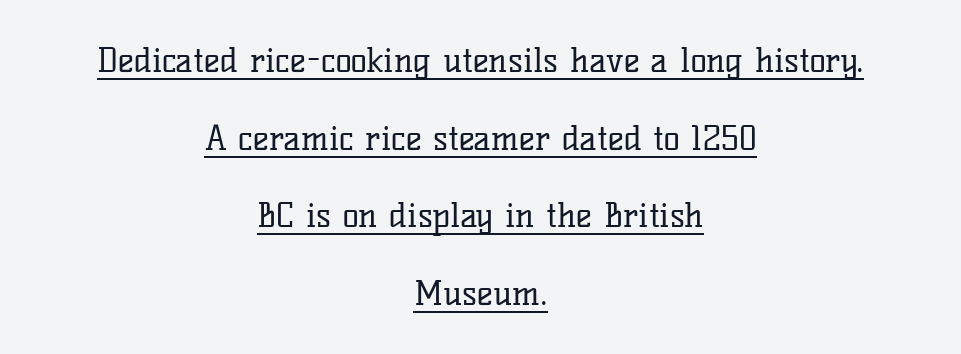
Q: Is the text bold? A: No.
Q: Is the text italic (slanted)? A: No, it is upright.
Q: Is the typeface a serif or a sans-serif typeface? A: Serif.
Q: Is the text underlined? A: Yes.
Q: How is the paragraph aligned? A: Centered.
Q: Is the spacing between letters normal or unusually wide? A: Normal.
Q: Is the spacing between lines tight, normal or loose? A: Loose.
Q: Width (condensed, normal, or wide)? A: Normal.
Q: Stroke contrast? A: Low.
Q: x-height? A: Medium.
Q: Monospaced? A: No.
